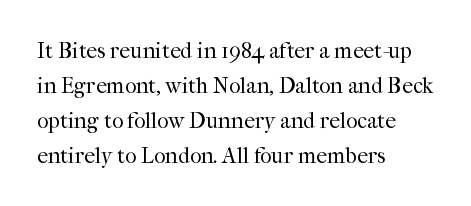
Every stem runs plumb, perpendicular to the baseline. Ink coverage per letter is moderate at most. Does extra space separate the letters? No, they use regular spacing. Line starts are locked; line ends wander. If you measured baseline to baseline, you'd find a middling distance.
